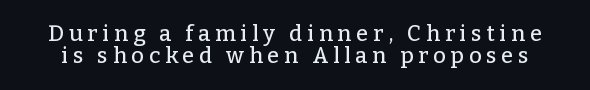
{"italic": "no", "underline": "no", "line_spacing": "tight", "line_spacing_ratio": 1.02, "letter_spacing": "wide", "letter_spacing_em": 0.22, "glyph_px": 22}
